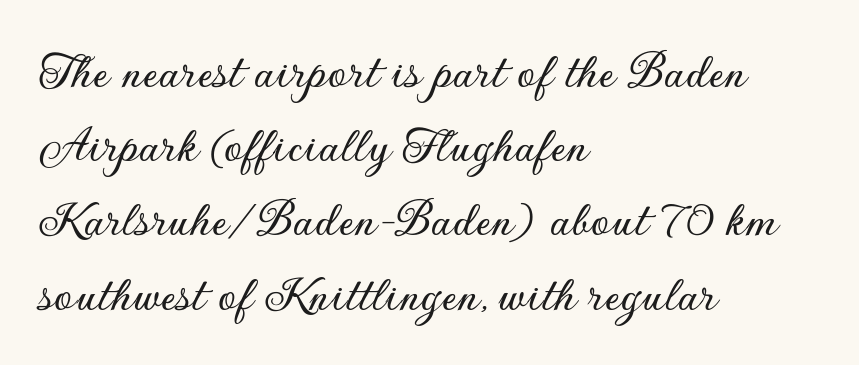
{"serif": "no", "width": "normal", "stroke_contrast": "low", "x_height": "small", "monospaced": "no", "underline": "no", "align": "left", "line_spacing": "normal", "line_spacing_ratio": 1.4, "letter_spacing": "normal", "letter_spacing_em": 0.0, "glyph_px": 53}
